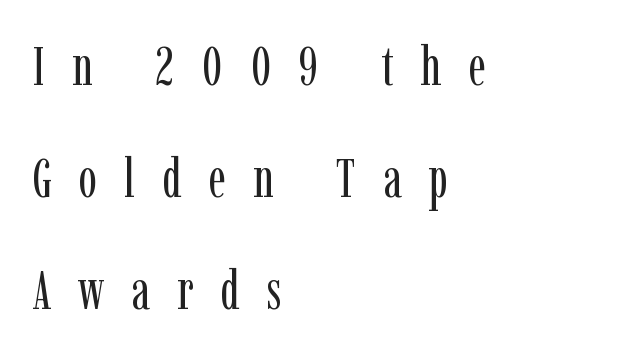
Q: Is the text bold? A: No.
Q: Is the text italic (slanted)? A: No, it is upright.
Q: Is the typeface a serif or a sans-serif typeface? A: Serif.
Q: Is the text underlined? A: No.
Q: How is the paragraph aligned? A: Left-aligned.
Q: Is the spacing between letters normal or unusually wide? A: Unusually wide.
Q: Is the spacing between lines tight, normal or loose? A: Loose.
Q: Width (condensed, normal, or wide)? A: Condensed.
Q: Stroke contrast? A: Low.
Q: x-height? A: Medium.
Q: Monospaced? A: No.
